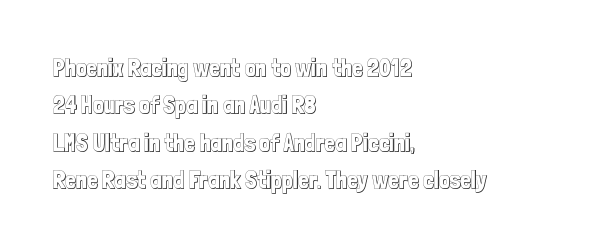
Quick note: interline space is typical. Ordinary non-slanted type is in use. The glyphs are unaccompanied by any horizontal stroke below them. The setting favours the left margin, as ordinary paragraphs usually do.
